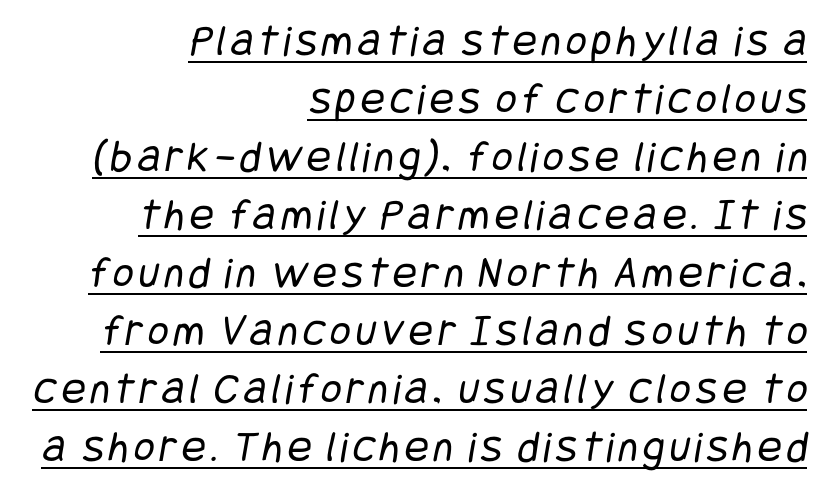
The image shows 45 px regular-weight, condensed sans-serif type; set right-aligned, normal line spacing (1.29x), underlined; low stroke contrast and a large x-height.
